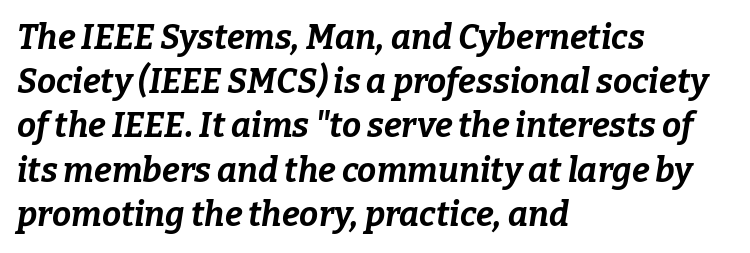
Q: Is the text bold? A: Yes.
Q: Is the text italic (slanted)? A: Yes, it leans right by about 9 degrees.
Q: Is the text underlined? A: No.
Q: How is the paragraph aligned? A: Left-aligned.
Q: Is the spacing between letters normal or unusually wide? A: Normal.
Q: Is the spacing between lines tight, normal or loose? A: Normal.
Q: Width (condensed, normal, or wide)? A: Normal.
Q: Stroke contrast? A: Low.
Q: x-height? A: Medium.
Q: Monospaced? A: No.
